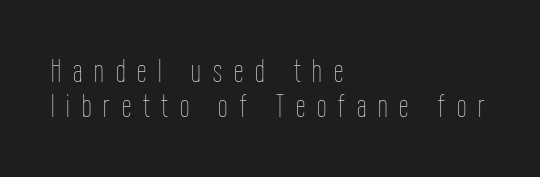
The image shows 34 px thin, condensed type, upright; set left-aligned, tight line spacing (1.03x), unusually wide letter spacing (+0.35 em), not underlined; low stroke contrast and a medium x-height.
